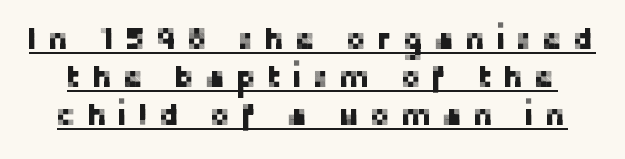
The image shows 31 px sans-serif type, upright; set line spacing 1.22x, unusually wide letter spacing (+0.33 em), underlined; low stroke contrast and a medium x-height.
